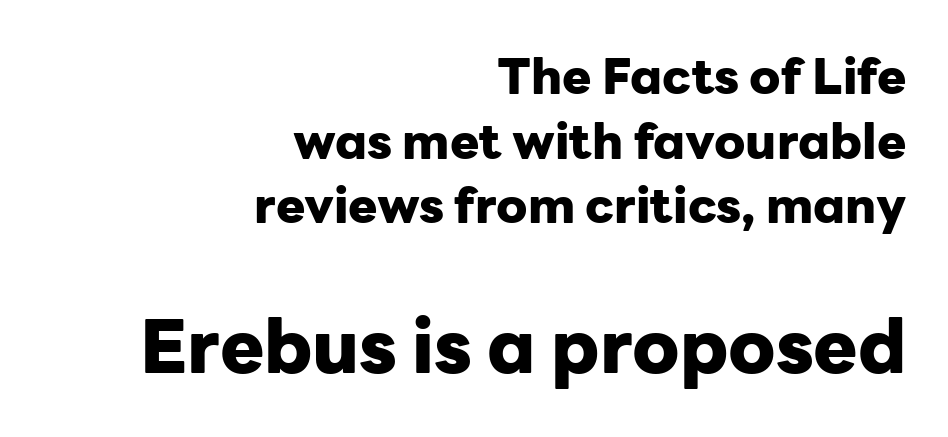
Q: Is the text bold? A: Yes.
Q: Is the text italic (slanted)? A: No, it is upright.
Q: Is the typeface a serif or a sans-serif typeface? A: Sans-serif.
Q: Is the text underlined? A: No.
Q: How is the paragraph aligned? A: Right-aligned.
Q: Is the spacing between letters normal or unusually wide? A: Normal.
Q: Is the spacing between lines tight, normal or loose? A: Normal.
Q: Which block of text is set in a larger size, the first (top) or the second (bottom)? A: The second (bottom) one.
Q: Width (condensed, normal, or wide)? A: Normal.
Q: Stroke contrast? A: Low.
Q: x-height? A: Medium.
Q: Monospaced? A: No.
